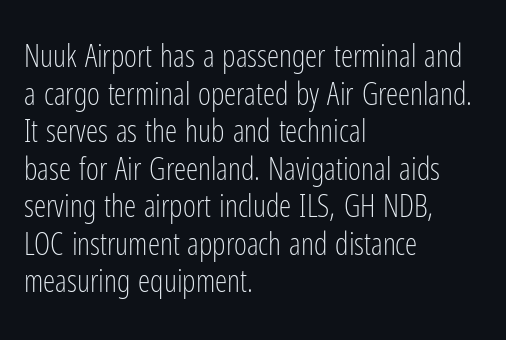
The image shows 31 px light, condensed sans-serif type, upright; set left-aligned, line spacing 1.21x, normal letter spacing, not underlined; low stroke contrast and a medium x-height.
